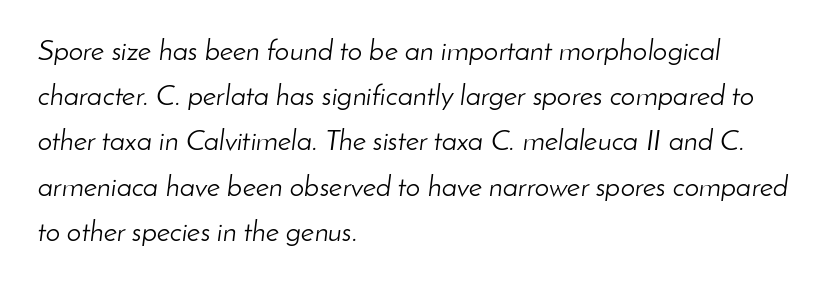
The face used here is rendered with its standard letterfit. Unmarked baselines from the first word to the last. Character widths vary here, with narrow letters taking less room than wide ones. The passage is arranged the way most books set body copy — flush left.
